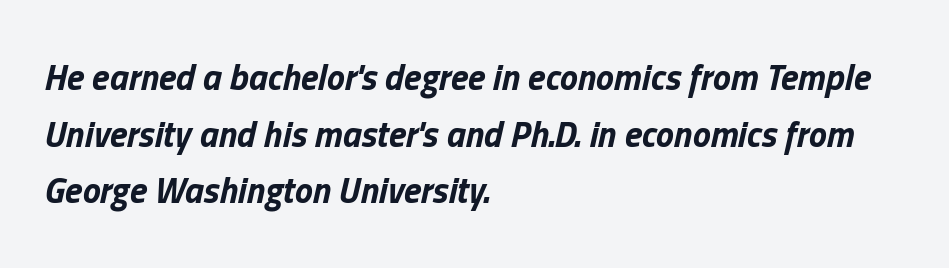
Q: Is the text bold? A: Yes.
Q: Is the text italic (slanted)? A: Yes, it leans right by about 13 degrees.
Q: Is the text underlined? A: No.
Q: How is the paragraph aligned? A: Left-aligned.
Q: Is the spacing between letters normal or unusually wide? A: Normal.
Q: Is the spacing between lines tight, normal or loose? A: Normal.
Q: Width (condensed, normal, or wide)? A: Normal.
Q: Stroke contrast? A: Low.
Q: x-height? A: Medium.
Q: Monospaced? A: No.
